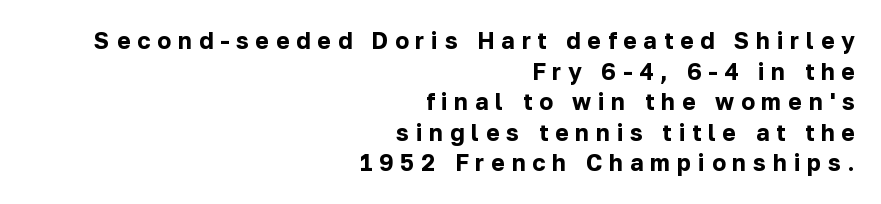
Q: Is the text bold? A: Yes.
Q: Is the text italic (slanted)? A: No, it is upright.
Q: Is the text underlined? A: No.
Q: How is the paragraph aligned? A: Right-aligned.
Q: Is the spacing between letters normal or unusually wide? A: Unusually wide.
Q: Is the spacing between lines tight, normal or loose? A: Normal.
